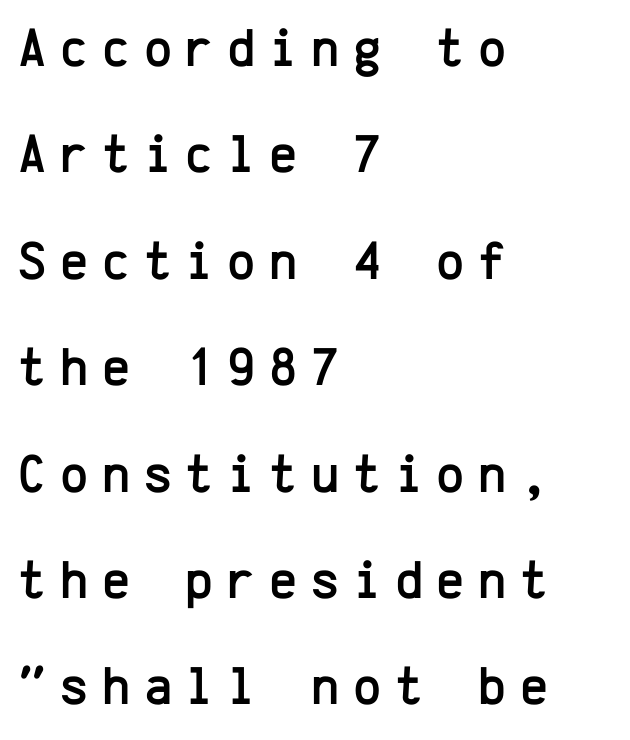
Q: Is the text italic (slanted)? A: No, it is upright.
Q: Is the typeface a serif or a sans-serif typeface? A: Sans-serif.
Q: Is the text underlined? A: No.
Q: How is the paragraph aligned? A: Left-aligned.
Q: Is the spacing between letters normal or unusually wide? A: Unusually wide.
Q: Is the spacing between lines tight, normal or loose? A: Loose.
Q: Width (condensed, normal, or wide)? A: Normal.
Q: Stroke contrast? A: Low.
Q: x-height? A: Medium.
Q: Monospaced? A: Yes.
